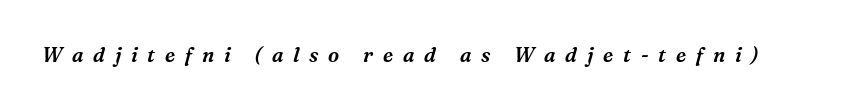
Anything drawn beneath the words? Only blank space. Yep, that's italic — everything's leaning. The letterforms stand isolated, each surrounded by extra space.
